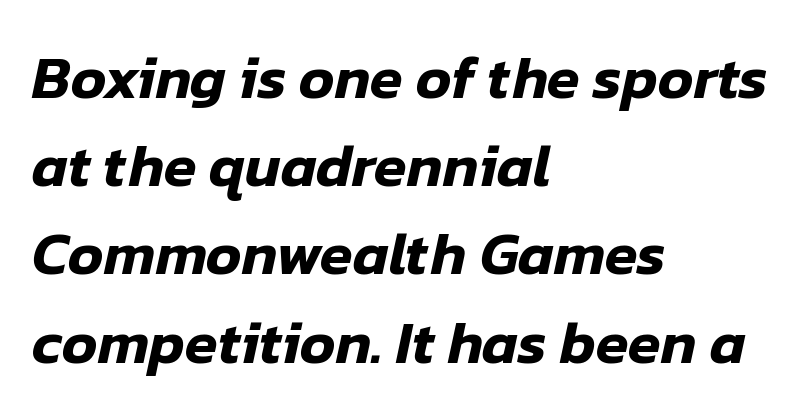
{"italic": "yes", "lean": "right", "slant_degrees": 12, "width": "normal", "stroke_contrast": "low", "x_height": "medium", "monospaced": "no", "underline": "no", "align": "left", "line_spacing": "normal", "line_spacing_ratio": 1.47, "letter_spacing": "normal", "letter_spacing_em": 0.0, "glyph_px": 60}
